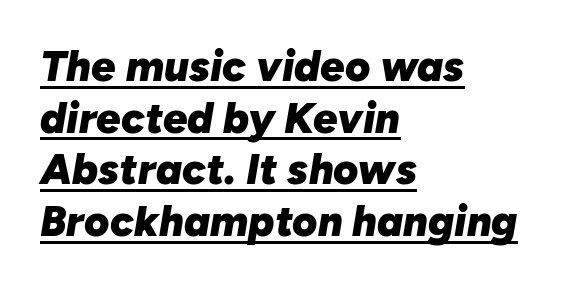
{"italic": "yes", "lean": "right", "slant_degrees": 10, "bold": "yes", "weight": "heavy", "width": "normal", "stroke_contrast": "low", "x_height": "medium", "monospaced": "no", "underline": "yes", "align": "left", "line_spacing_ratio": 1.2, "letter_spacing": "normal", "letter_spacing_em": 0.0, "glyph_px": 43}
